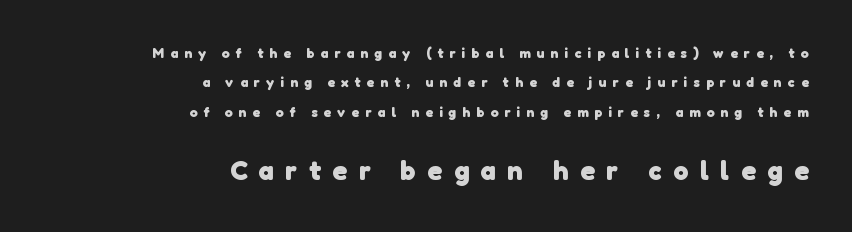
{"bold": "yes", "underline": "no", "align": "right", "line_spacing": "loose", "line_spacing_ratio": 2.09, "letter_spacing": "wide", "letter_spacing_em": 0.44, "larger_block": "second", "size_ratio": 1.93, "glyph_px": 27}
